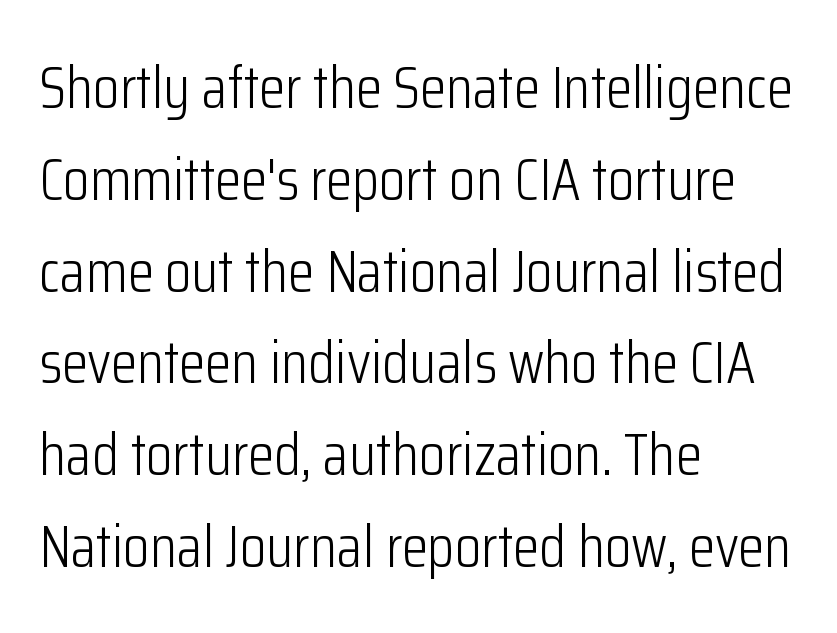
Spacing verdict: proportional, widths tailored to each character. The vertical gap from one line to the next is medium. These lines stack with their left ends in a neat column. The lettering holds an erect, upright posture throughout. Note: no serifs on the glyphs. Words float on clear page, feet unadorned.
